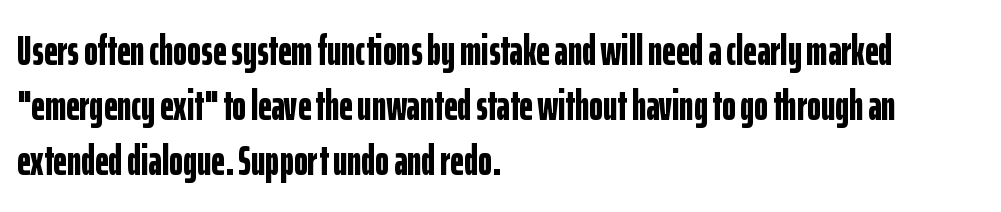
{"serif": "no", "italic": "no", "bold": "yes", "weight": "bold", "width": "condensed", "stroke_contrast": "low", "x_height": "medium", "monospaced": "no", "underline": "no", "align": "left", "line_spacing": "normal", "line_spacing_ratio": 1.31, "letter_spacing": "normal", "letter_spacing_em": 0.0, "glyph_px": 42}
